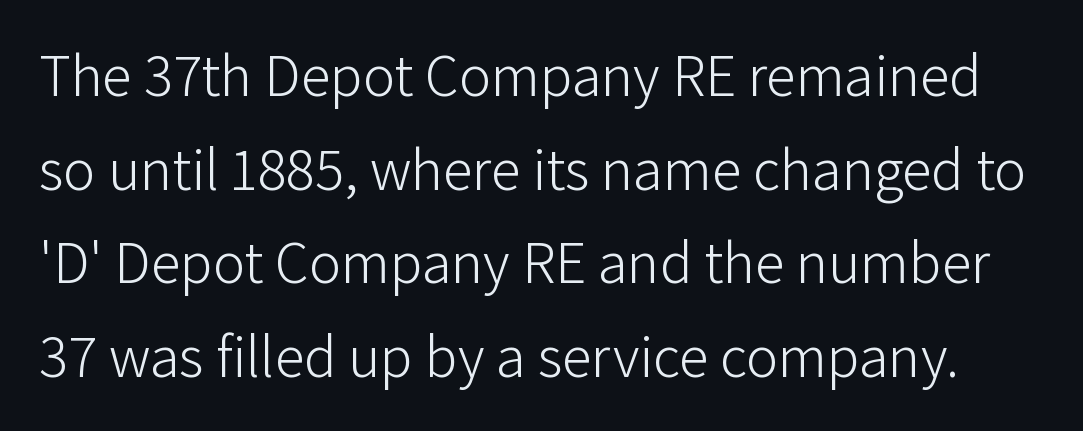
The image shows 60 px light sans-serif type, upright; set normal line spacing (1.56x), normal letter spacing, not underlined; low stroke contrast and a medium x-height.
